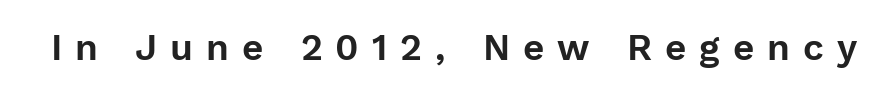
Q: Is the text italic (slanted)? A: No, it is upright.
Q: Is the typeface a serif or a sans-serif typeface? A: Sans-serif.
Q: Is the text underlined? A: No.
Q: Is the spacing between letters normal or unusually wide? A: Unusually wide.
Q: Width (condensed, normal, or wide)? A: Normal.
Q: Stroke contrast? A: Low.
Q: x-height? A: Medium.
Q: Monospaced? A: No.
